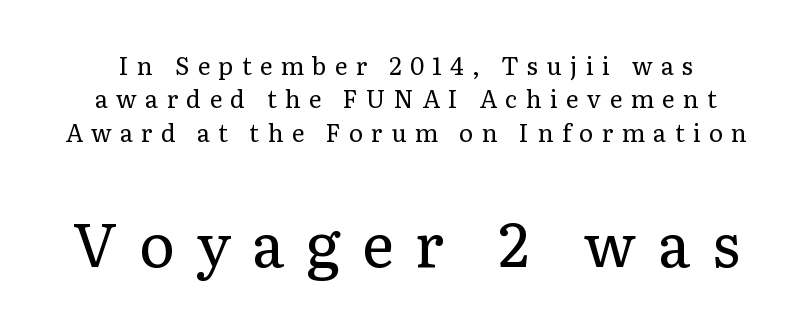
The image shows 61 px regular-weight serif type, upright; set normal line spacing (1.39x), unusually wide letter spacing (+0.35 em), not underlined; the second (bottom) block is 2.54x larger; low stroke contrast and a medium x-height.
